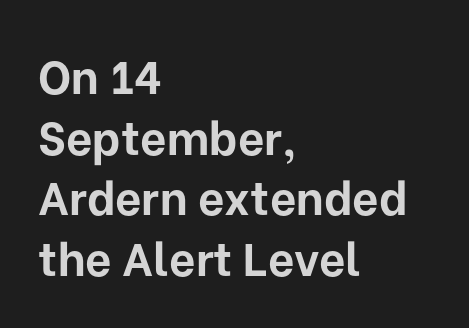
Q: Is the text bold? A: Yes.
Q: Is the text italic (slanted)? A: No, it is upright.
Q: Is the typeface a serif or a sans-serif typeface? A: Sans-serif.
Q: Is the text underlined? A: No.
Q: How is the paragraph aligned? A: Left-aligned.
Q: Is the spacing between letters normal or unusually wide? A: Normal.
Q: Is the spacing between lines tight, normal or loose? A: Normal.
Q: Width (condensed, normal, or wide)? A: Normal.
Q: Stroke contrast? A: Low.
Q: x-height? A: Medium.
Q: Monospaced? A: No.
